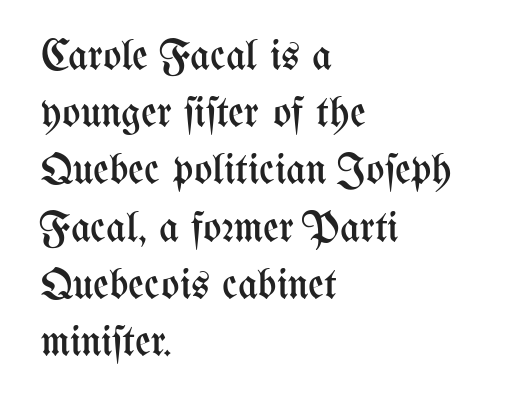
Q: Is the text bold? A: No.
Q: Is the text italic (slanted)? A: No, it is upright.
Q: Is the text underlined? A: No.
Q: How is the paragraph aligned? A: Left-aligned.
Q: Is the spacing between letters normal or unusually wide? A: Normal.
Q: Is the spacing between lines tight, normal or loose? A: Normal.
Q: Width (condensed, normal, or wide)? A: Condensed.
Q: Stroke contrast? A: Medium.
Q: x-height? A: Medium.
Q: Monospaced? A: No.
